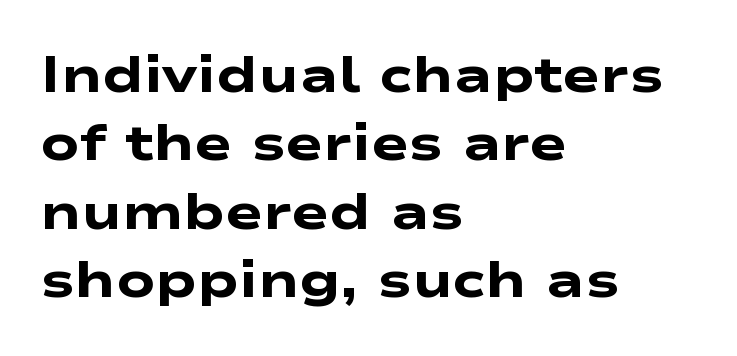
Q: Is the text bold? A: Yes.
Q: Is the typeface a serif or a sans-serif typeface? A: Sans-serif.
Q: Is the text underlined? A: No.
Q: How is the paragraph aligned? A: Left-aligned.
Q: Is the spacing between letters normal or unusually wide? A: Normal.
Q: Is the spacing between lines tight, normal or loose? A: Normal.
Q: Width (condensed, normal, or wide)? A: Wide.
Q: Stroke contrast? A: Low.
Q: x-height? A: Medium.
Q: Monospaced? A: No.
